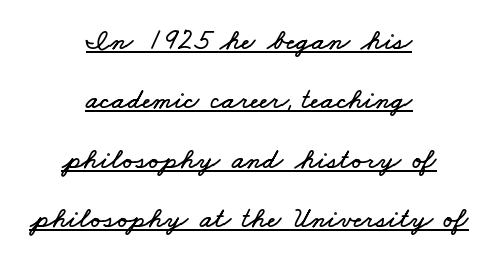
{"width": "wide", "stroke_contrast": "low", "x_height": "small", "monospaced": "no", "underline": "yes", "align": "center", "line_spacing": "loose", "line_spacing_ratio": 2.05, "letter_spacing": "normal", "letter_spacing_em": 0.0, "glyph_px": 29}
